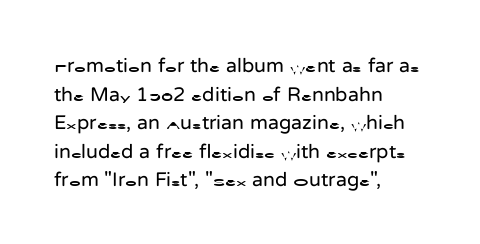
Q: Is the text bold? A: No.
Q: Is the text italic (slanted)? A: No, it is upright.
Q: Is the text underlined? A: No.
Q: How is the paragraph aligned? A: Left-aligned.
Q: Is the spacing between letters normal or unusually wide? A: Normal.
Q: Is the spacing between lines tight, normal or loose? A: Normal.
